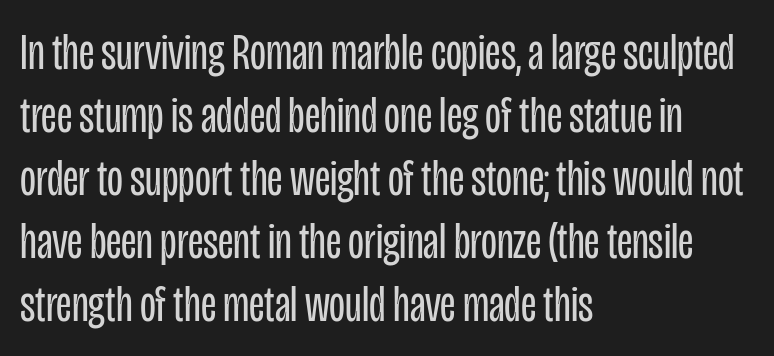
{"serif": "no", "italic": "no", "bold": "no", "weight": "regular", "width": "condensed", "stroke_contrast": "low", "x_height": "large", "monospaced": "no", "underline": "no", "align": "left", "line_spacing_ratio": 1.21, "letter_spacing": "normal", "letter_spacing_em": 0.0, "glyph_px": 52}
